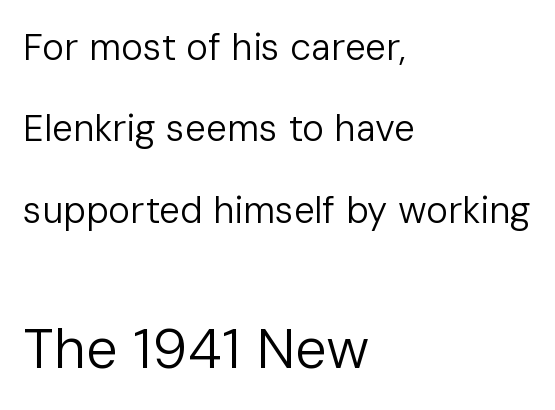
There is no visible air inserted between adjacent glyphs. Italic: no, the glyphs are upright roman. The weight would be labelled regular, book, light, or lighter still. The later block is typeset at a bigger size than the earlier block. In terms of leading, this rendering errs on the spacious side. Underlining? Definitely not there.
